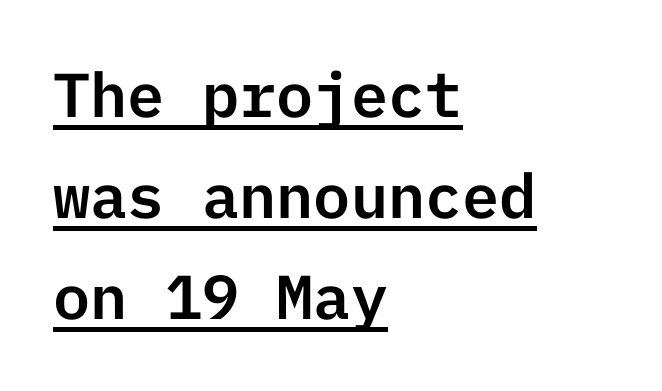
Q: Is the text italic (slanted)? A: No, it is upright.
Q: Is the typeface a serif or a sans-serif typeface? A: Sans-serif.
Q: Is the text underlined? A: Yes.
Q: How is the paragraph aligned? A: Left-aligned.
Q: Is the spacing between letters normal or unusually wide? A: Normal.
Q: Is the spacing between lines tight, normal or loose? A: Normal.
Q: Width (condensed, normal, or wide)? A: Normal.
Q: Stroke contrast? A: Low.
Q: x-height? A: Medium.
